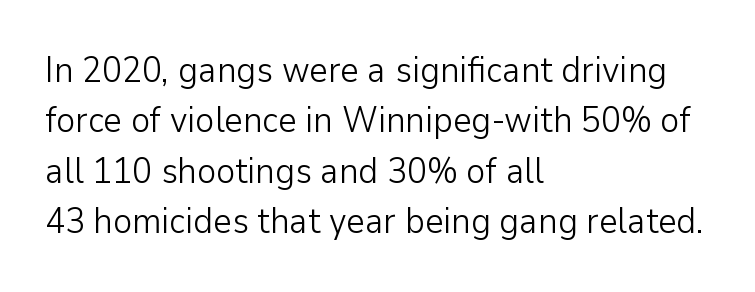
The image shows 36 px light sans-serif type, upright; set left-aligned, normal line spacing (1.4x), normal letter spacing, not underlined; low stroke contrast and a medium x-height.
